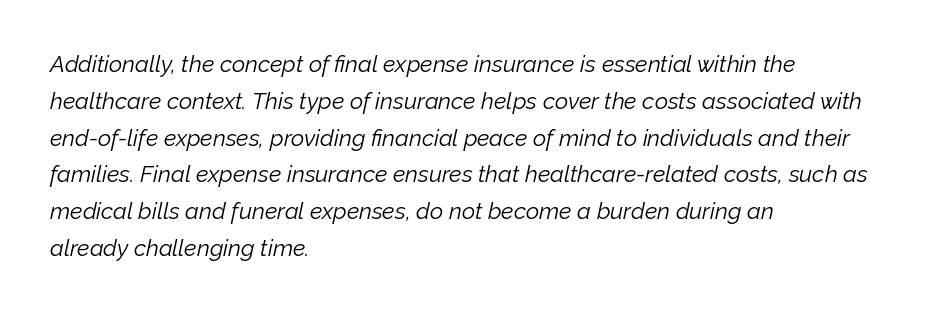
Q: Is the text bold? A: No.
Q: Is the text italic (slanted)? A: Yes, it leans right by about 12 degrees.
Q: Is the text underlined? A: No.
Q: How is the paragraph aligned? A: Left-aligned.
Q: Is the spacing between letters normal or unusually wide? A: Normal.
Q: Is the spacing between lines tight, normal or loose? A: Normal.
